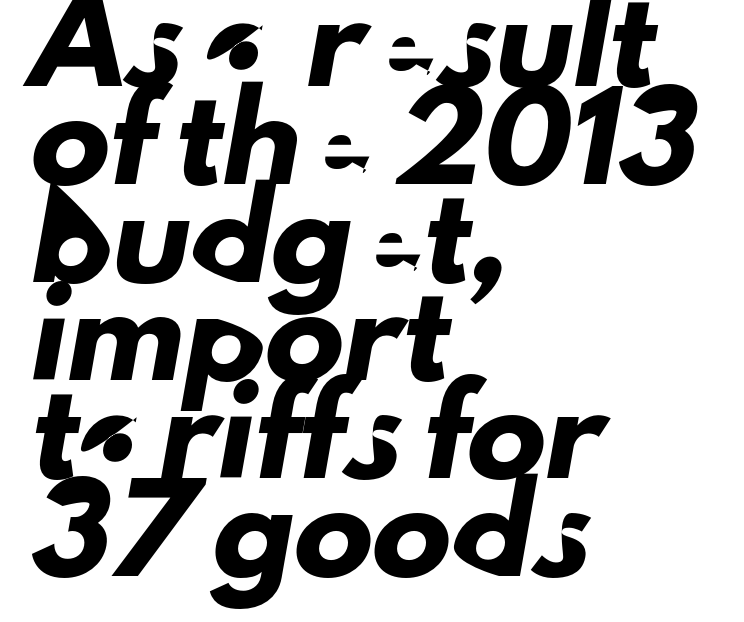
{"serif": "no", "width": "normal", "stroke_contrast": "low", "x_height": "small", "monospaced": "no", "underline": "no", "align": "left", "line_spacing_ratio": 1.24, "letter_spacing": "normal", "letter_spacing_em": 0.0, "glyph_px": 79}
